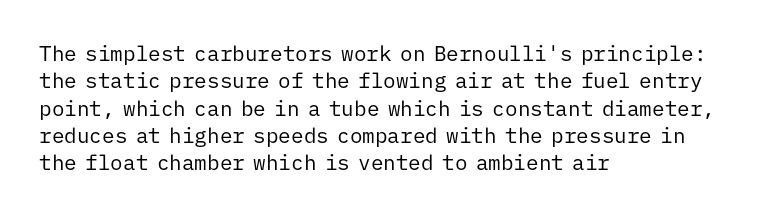
{"italic": "no", "bold": "no", "underline": "no", "align": "left", "line_spacing": "normal", "line_spacing_ratio": 1.3, "letter_spacing": "normal", "letter_spacing_em": 0.0, "glyph_px": 21}
